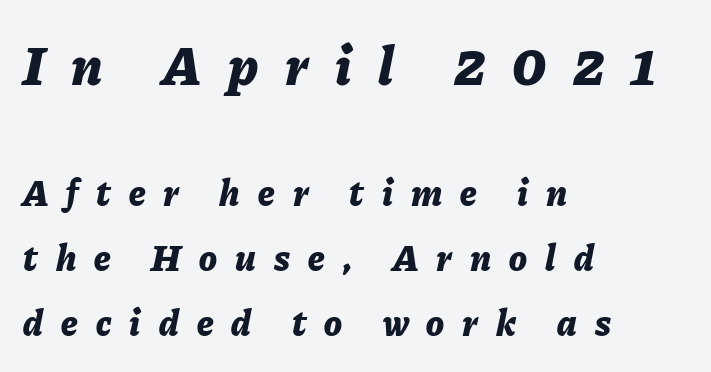
{"italic": "yes", "lean": "right", "slant_degrees": 11, "bold": "yes", "weight": "bold", "width": "normal", "stroke_contrast": "low", "x_height": "medium", "monospaced": "no", "underline": "no", "align": "left", "line_spacing_ratio": 1.76, "letter_spacing": "wide", "letter_spacing_em": 0.49, "larger_block": "first", "size_ratio": 1.49, "glyph_px": 55}
